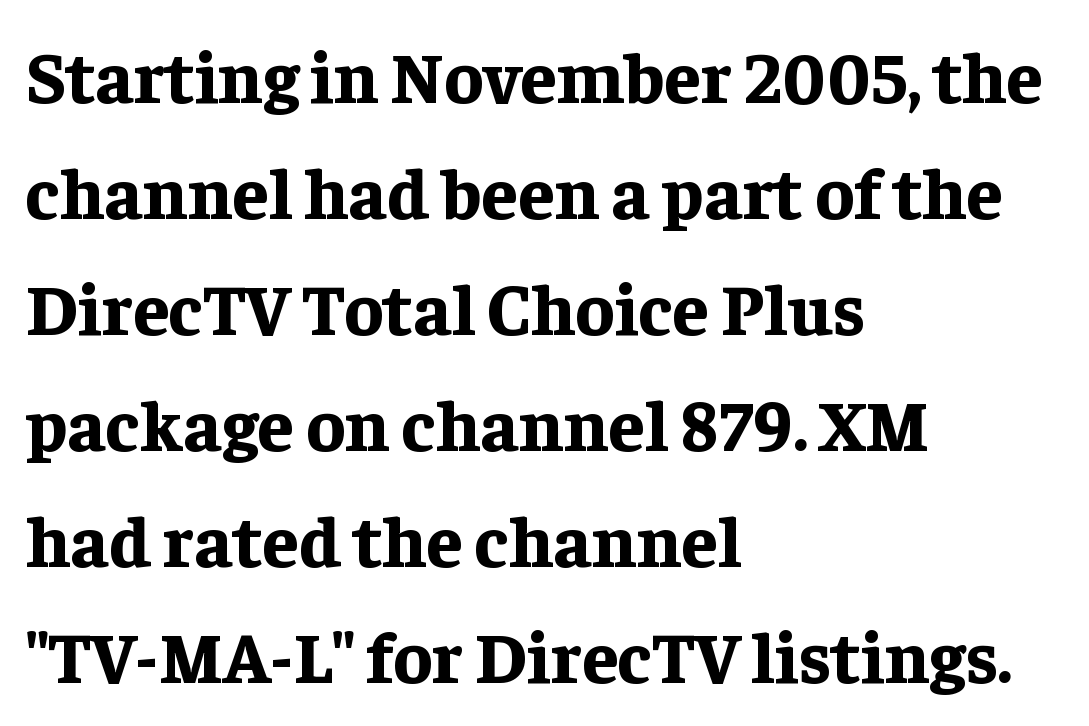
Each line starts at the same left margin while the right side varies. Whoever set this chose a conventional vertical rhythm. The letters stand upright; this is a roman face. Old-style or modern, the face here clearly has serifs. Character widths vary here, with narrow letters taking less room than wide ones. Caption: standard tracking, unaltered.
